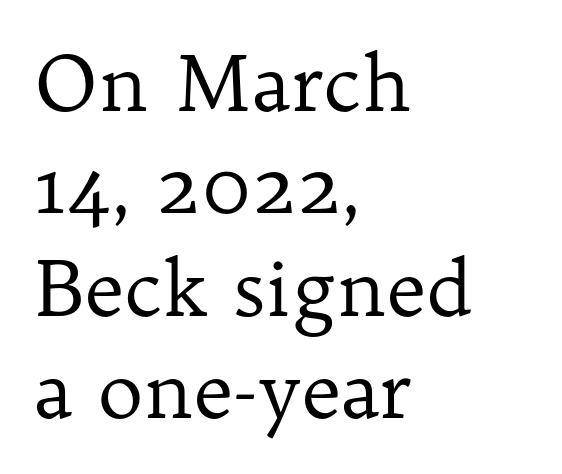
The image shows 77 px regular-weight serif type, upright; set left-aligned, normal line spacing (1.33x), normal letter spacing, not underlined; low stroke contrast and a medium x-height.
